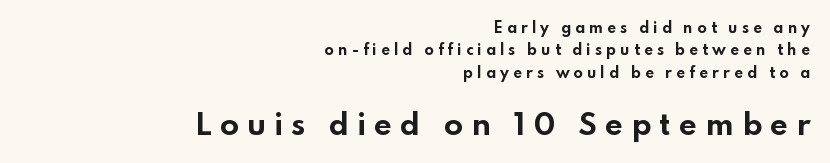
{"serif": "no", "italic": "no", "bold": "yes", "weight": "bold", "width": "wide", "stroke_contrast": "low", "x_height": "small", "monospaced": "no", "underline": "no", "align": "right", "line_spacing": "normal", "line_spacing_ratio": 1.6, "letter_spacing": "wide", "letter_spacing_em": 0.28, "larger_block": "second", "size_ratio": 2.0, "glyph_px": 28}
